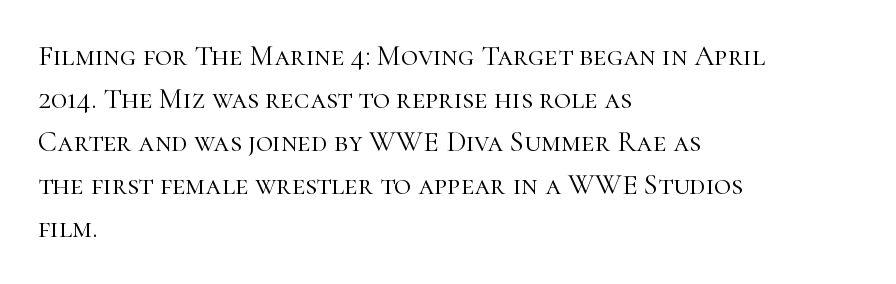
The image shows 29 px light serif type, upright; set left-aligned, normal line spacing (1.48x), normal letter spacing, not underlined; high stroke contrast and a medium x-height.
